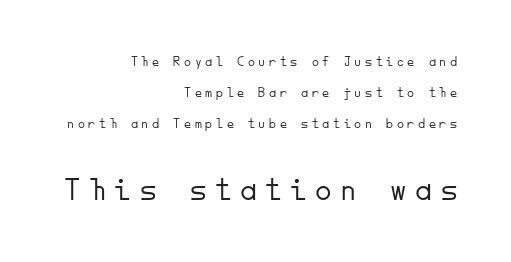
A typesetter would call this heavily tracked-out type. Is this a sans? Yes — the strokes have no serifs. Fixed-width glyphs throughout — classic coding-font behaviour. Weight: not bold — regular or lighter. Reading down the column, the eye jumps a long way to each next line. Nope, not italic — everything's standing straight.
